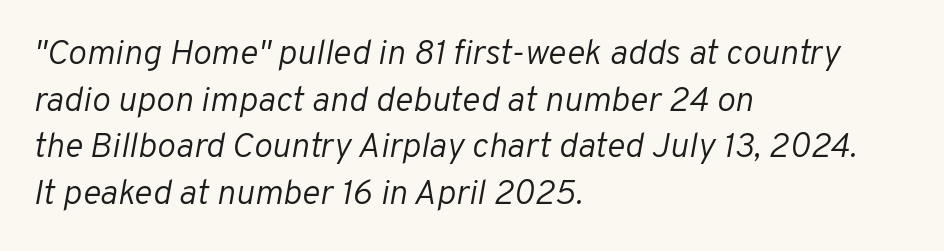
The image shows 35 px light type, italic (leaning right); set left-aligned, normal line spacing (1.33x), normal letter spacing, not underlined; low stroke contrast and a medium x-height.
